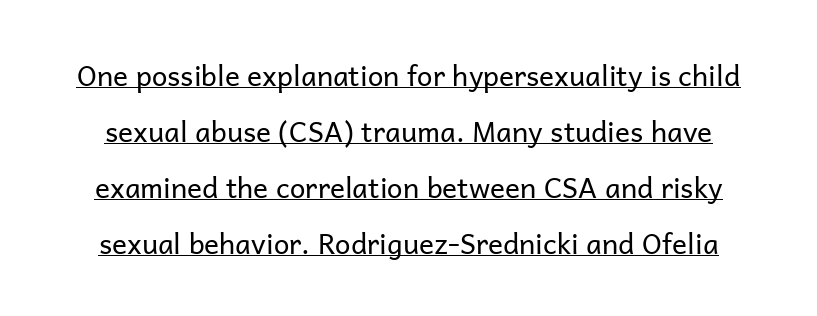
Rendered with straight, roman letterforms. The letters carry no serifs — their stems end cleanly without finishing strokes. Decoration check: the copy is underlined. Airy leading.
